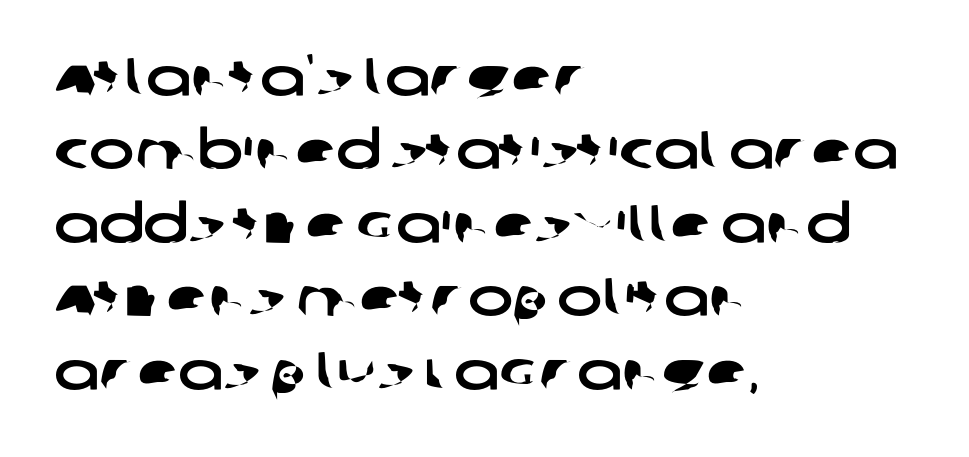
Q: Is the typeface a serif or a sans-serif typeface? A: Sans-serif.
Q: Is the text underlined? A: No.
Q: How is the paragraph aligned? A: Left-aligned.
Q: Is the spacing between letters normal or unusually wide? A: Normal.
Q: Is the spacing between lines tight, normal or loose? A: Normal.
Q: Width (condensed, normal, or wide)? A: Wide.
Q: Stroke contrast? A: Low.
Q: x-height? A: Large.
Q: Monospaced? A: No.
